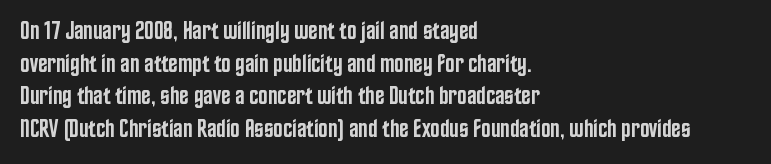
The image shows 25 px text type, upright; set left-aligned, normal line spacing (1.31x), normal letter spacing, not underlined.
